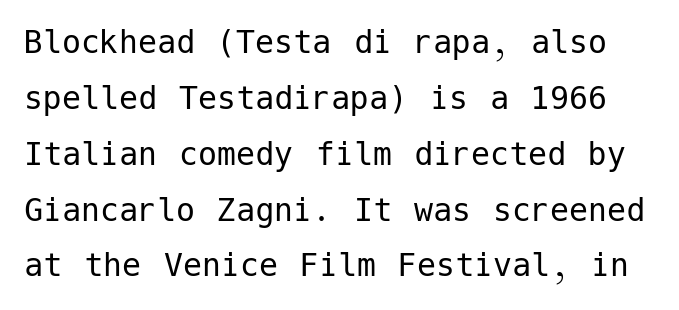
Caption: standard tracking, unaltered. I'd call this a sans setting — the letters go barefoot. Letters rest on an invisible, unmarked baseline. The designer left line spacing at the default. The weight tops out at a normal text grade.
